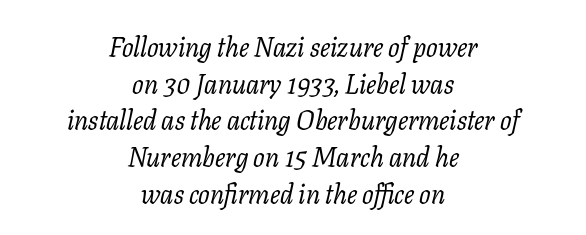
The specimen omits any rule beneath the text block's lines. Each word holds together tightly as a unit, with standard inter-letter gaps. A light-to-regular cut is what we see here. Students, observe: this is what conventionally led text looks like.
